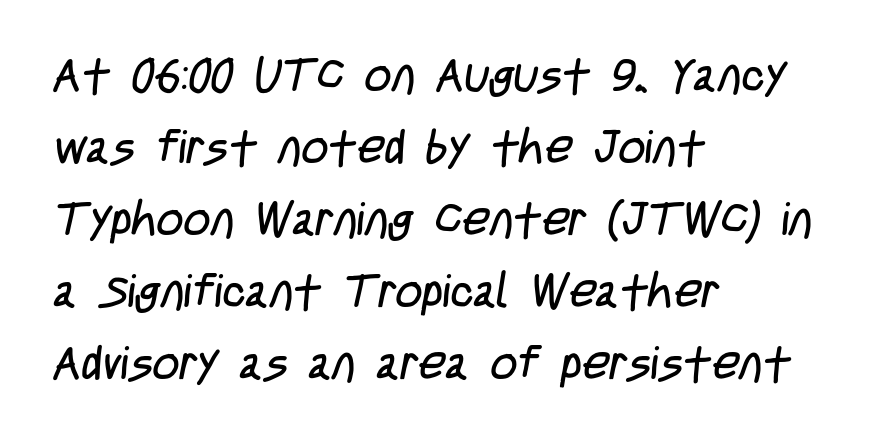
{"serif": "no", "bold": "no", "weight": "regular", "width": "condensed", "stroke_contrast": "low", "x_height": "large", "monospaced": "no", "underline": "no", "align": "left", "line_spacing": "normal", "line_spacing_ratio": 1.53, "letter_spacing": "normal", "letter_spacing_em": 0.0, "glyph_px": 47}
